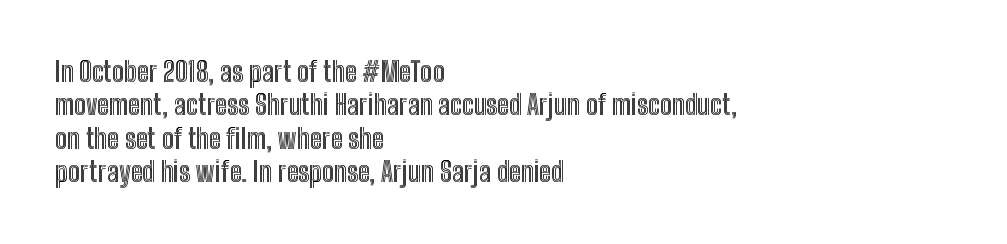
Q: Is the text italic (slanted)? A: No, it is upright.
Q: Is the text underlined? A: No.
Q: How is the paragraph aligned? A: Left-aligned.
Q: Is the spacing between letters normal or unusually wide? A: Normal.
